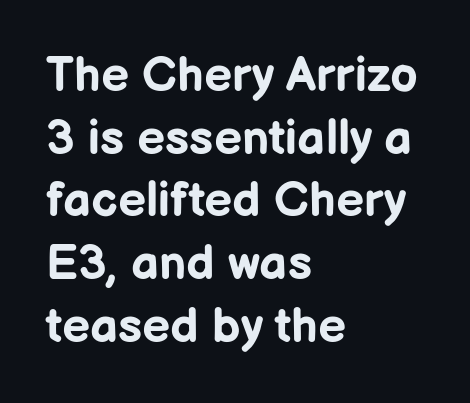
The image shows 49 px bold sans-serif type, upright; set left-aligned, normal line spacing (1.28x), normal letter spacing, not underlined; low stroke contrast and a medium x-height.
